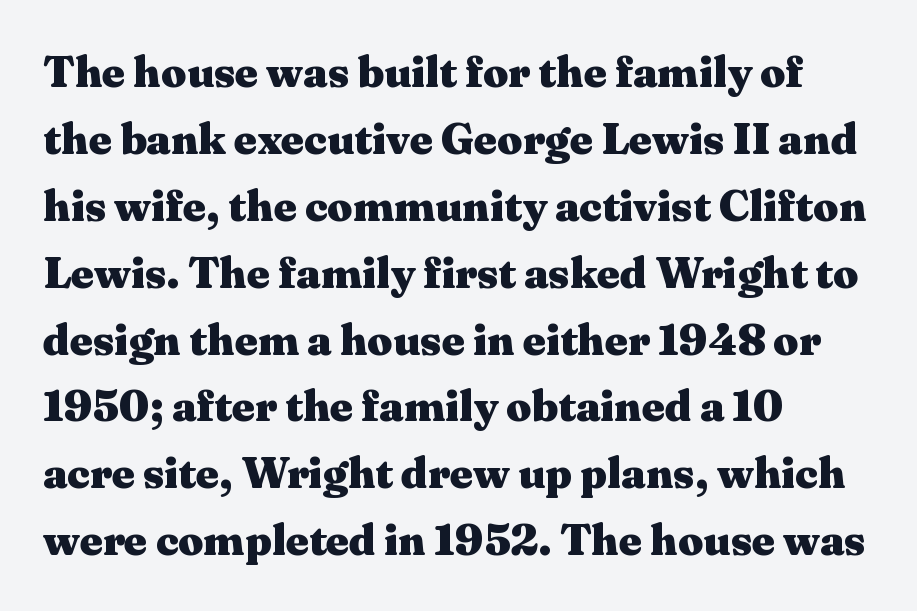
{"serif": "yes", "italic": "no", "bold": "yes", "weight": "heavy", "width": "wide", "stroke_contrast": "medium", "x_height": "medium", "monospaced": "no", "underline": "no", "align": "left", "line_spacing": "normal", "line_spacing_ratio": 1.52, "letter_spacing": "normal", "letter_spacing_em": 0.0, "glyph_px": 44}
